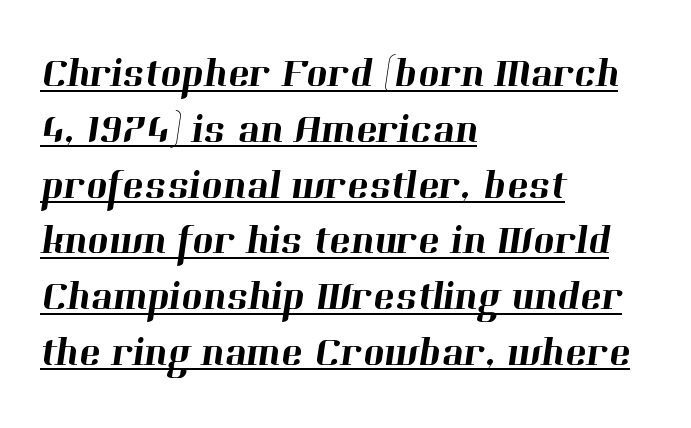
{"serif": "yes", "width": "normal", "stroke_contrast": "high", "x_height": "medium", "monospaced": "no", "underline": "yes", "align": "left", "line_spacing": "normal", "line_spacing_ratio": 1.36, "letter_spacing": "normal", "letter_spacing_em": 0.0, "glyph_px": 41}
